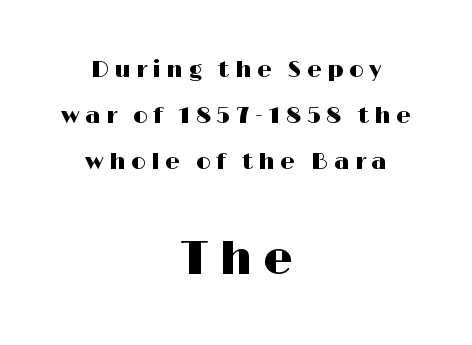
Are there feet on the stems? There aren't — it's a sans. Visually the block forms a symmetrical silhouette, jagged on both flanks. Glance below the letters and you will spot only blank space. Does the leading feel generous? Absolutely, it's lavish. This sample has the flowing, uneven cadence of proportional lettering.
